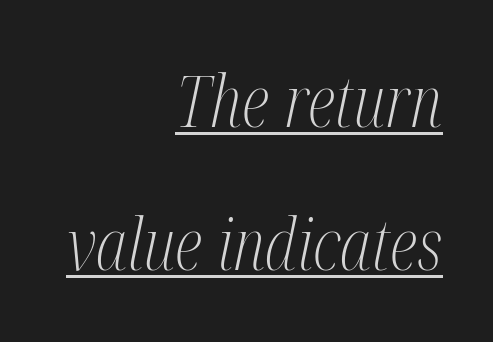
{"serif": "yes", "italic": "yes", "lean": "right", "slant_degrees": 12, "bold": "no", "weight": "light", "width": "condensed", "stroke_contrast": "medium", "x_height": "medium", "monospaced": "no", "underline": "yes", "align": "right", "line_spacing": "loose", "line_spacing_ratio": 2.01, "letter_spacing": "normal", "letter_spacing_em": 0.0, "glyph_px": 71}
